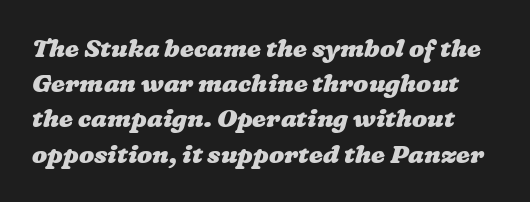
The image shows 25 px bold type; set normal line spacing (1.41x), normal letter spacing, not underlined.
